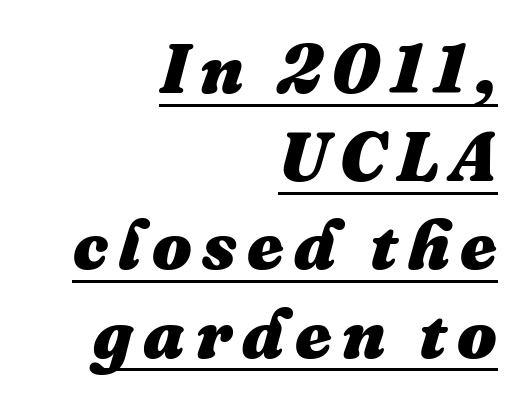
{"italic": "yes", "lean": "right", "slant_degrees": 16, "bold": "yes", "weight": "heavy", "width": "normal", "stroke_contrast": "medium", "x_height": "medium", "monospaced": "no", "underline": "yes", "align": "right", "line_spacing": "normal", "line_spacing_ratio": 1.26, "glyph_px": 70}
